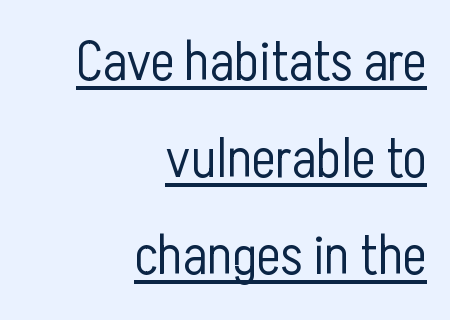
{"serif": "no", "italic": "no", "bold": "no", "weight": "light", "width": "condensed", "stroke_contrast": "low", "x_height": "medium", "monospaced": "no", "underline": "yes", "align": "right", "line_spacing_ratio": 1.73, "letter_spacing": "normal", "letter_spacing_em": 0.0, "glyph_px": 56}
